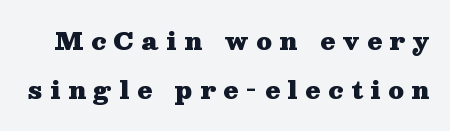
The image shows 24 px bold type, upright; set loose line spacing (2.06x), unusually wide letter spacing (+0.32 em), not underlined.
